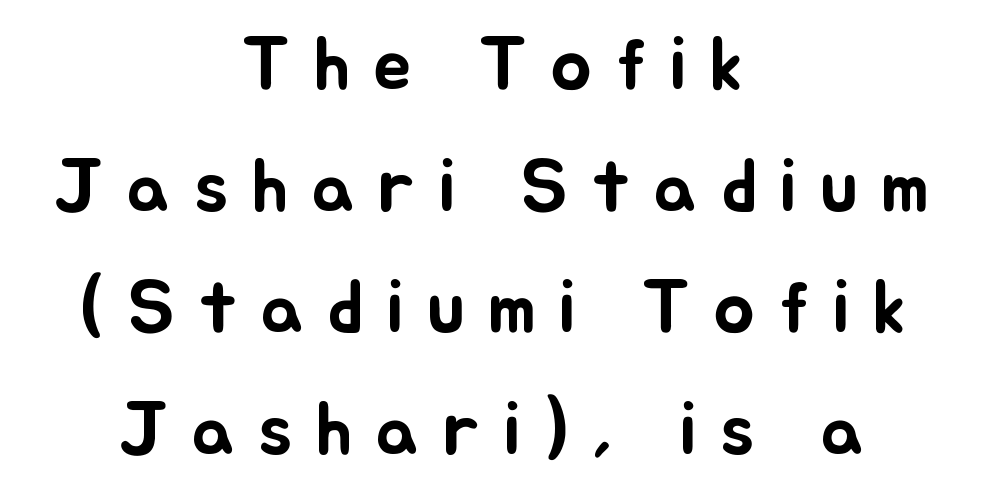
{"italic": "no", "width": "normal", "stroke_contrast": "low", "x_height": "small", "monospaced": "no", "underline": "no", "align": "center", "line_spacing": "normal", "line_spacing_ratio": 1.58, "letter_spacing": "wide", "letter_spacing_em": 0.3, "glyph_px": 77}
